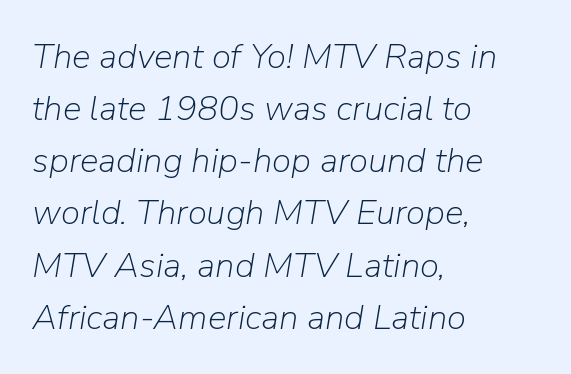
The strokes carry an ordinary text weight at most. In terms of letterspacing, this is plain default setting. Emphasis-style slanted type is in use. Varying glyph widths throughout — classic text-font behaviour. In terms of leading, this rendering sits right in the middle. All the whitespace from short lines collects on the right.
